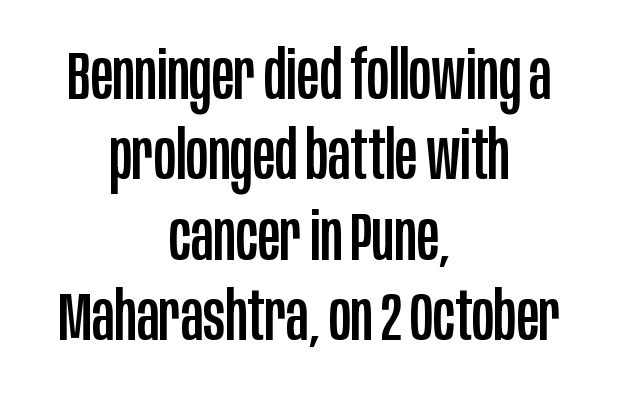
{"serif": "no", "italic": "no", "width": "condensed", "stroke_contrast": "low", "x_height": "large", "monospaced": "no", "underline": "no", "align": "center", "line_spacing_ratio": 1.2, "letter_spacing": "normal", "letter_spacing_em": 0.0, "glyph_px": 67}
